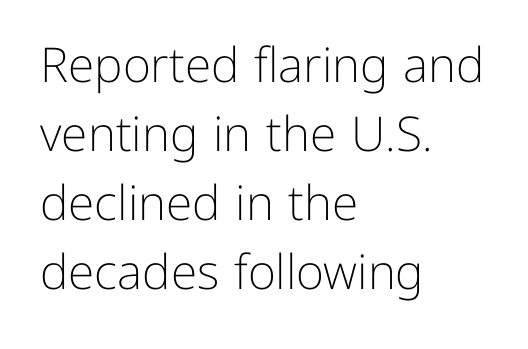
{"serif": "no", "italic": "no", "bold": "no", "weight": "light", "width": "normal", "stroke_contrast": "low", "x_height": "medium", "monospaced": "no", "underline": "no", "align": "left", "line_spacing": "normal", "line_spacing_ratio": 1.44, "letter_spacing": "normal", "letter_spacing_em": 0.0, "glyph_px": 48}
